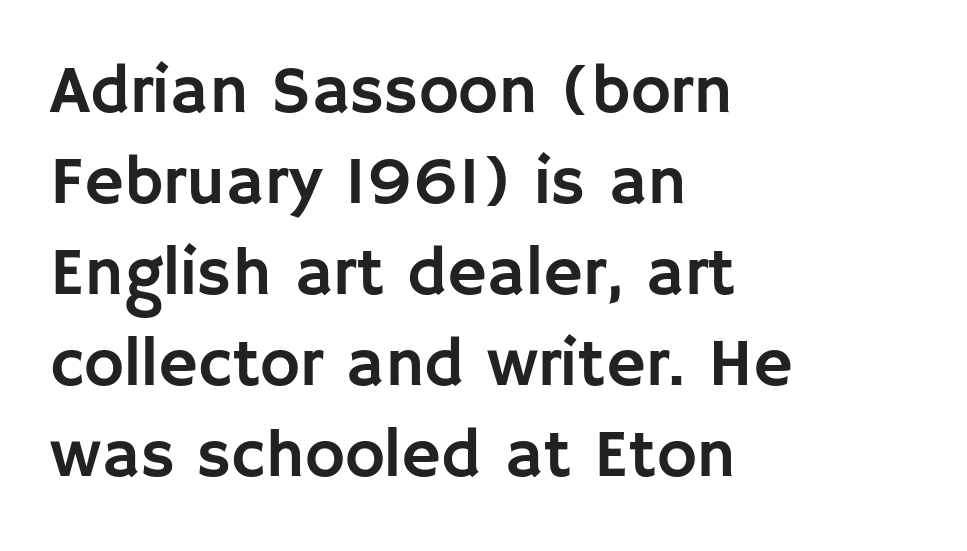
The letters stand upright; this is a roman face. The glyphs in this specimen are sans serif. Note the varied advance widths — an 'i' is clearly narrower than an 'm'. Nobody touched the tracking dial on this one.
